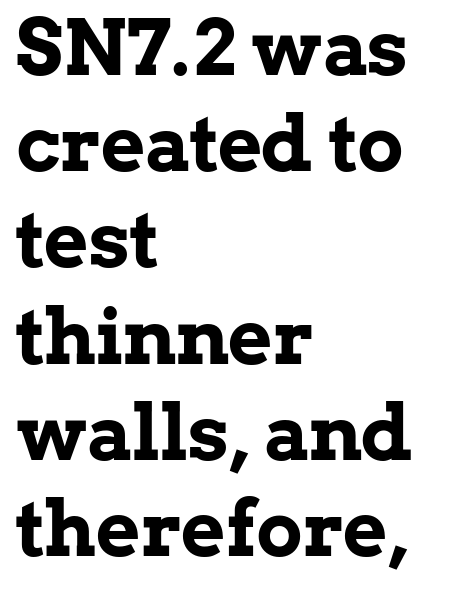
Notice how the passage keeps a crisp vertical edge on the left only. Typographic density is high because the face is bold. The rendering uses natural spacing where letterforms have individual widths. The typography opts for an upright posture over an oblique one. A clean baseline with only descenders dipping below it.
